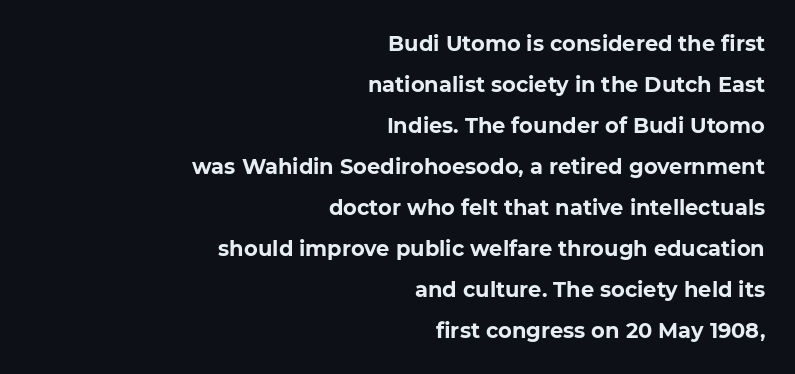
{"italic": "no", "bold": "yes", "underline": "no", "align": "right", "line_spacing": "loose", "line_spacing_ratio": 1.95, "letter_spacing": "normal", "letter_spacing_em": 0.0, "glyph_px": 21}
